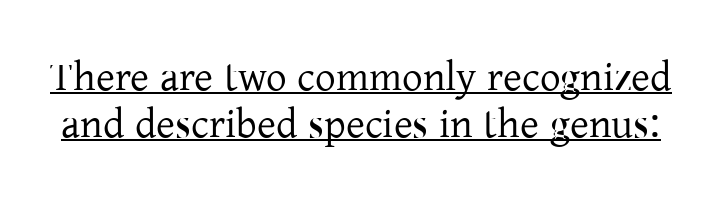
{"serif": "yes", "italic": "no", "bold": "no", "weight": "regular", "width": "normal", "stroke_contrast": "low", "x_height": "medium", "monospaced": "no", "underline": "yes", "line_spacing": "tight", "line_spacing_ratio": 1.14, "letter_spacing": "normal", "letter_spacing_em": 0.0, "glyph_px": 41}
